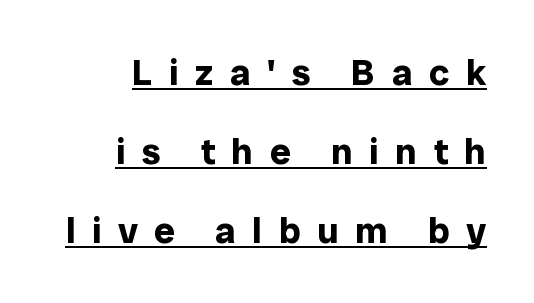
You could not count columns in this text — the font is proportionally spaced. The strokes are fattened all the way to bold. What stands out about the letter spacing? Its width — letters are far apart. Vertically, the passage feels expansive, rows floating well apart.
